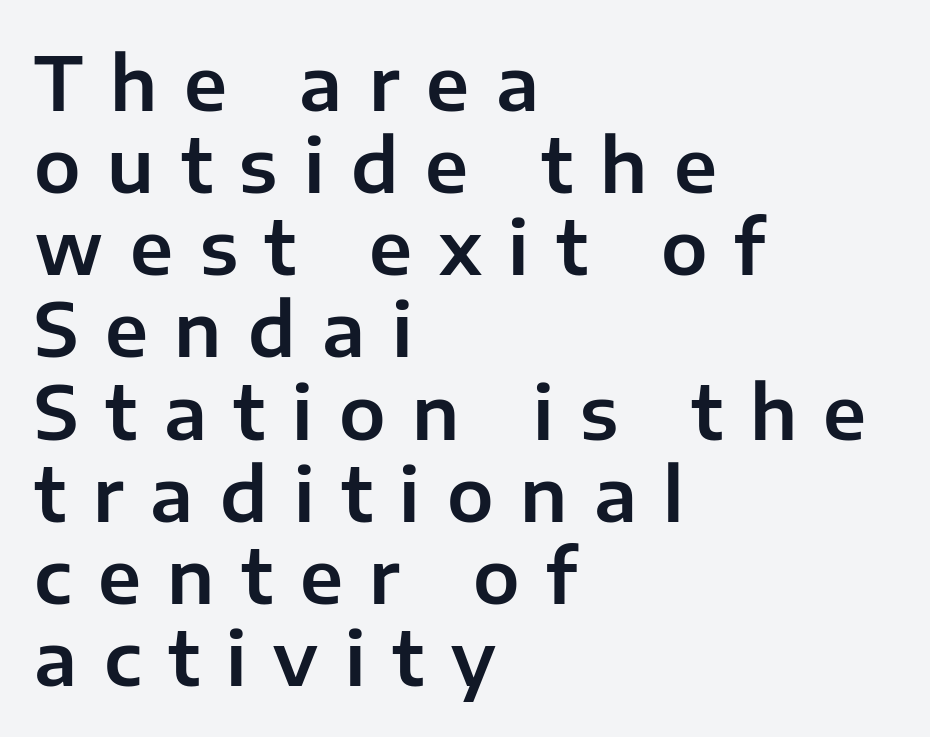
Q: Is the text italic (slanted)? A: No, it is upright.
Q: Is the typeface a serif or a sans-serif typeface? A: Sans-serif.
Q: Is the text underlined? A: No.
Q: How is the paragraph aligned? A: Left-aligned.
Q: Is the spacing between letters normal or unusually wide? A: Unusually wide.
Q: Is the spacing between lines tight, normal or loose? A: Tight.
Q: Width (condensed, normal, or wide)? A: Normal.
Q: Stroke contrast? A: Low.
Q: x-height? A: Medium.
Q: Monospaced? A: No.
